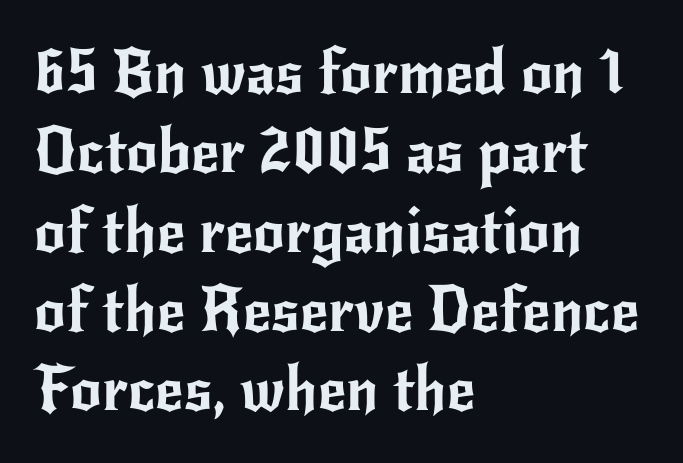
{"serif": "no", "italic": "no", "width": "normal", "stroke_contrast": "low", "x_height": "small", "monospaced": "no", "underline": "no", "align": "left", "line_spacing": "normal", "line_spacing_ratio": 1.28, "letter_spacing": "normal", "letter_spacing_em": 0.0, "glyph_px": 62}
